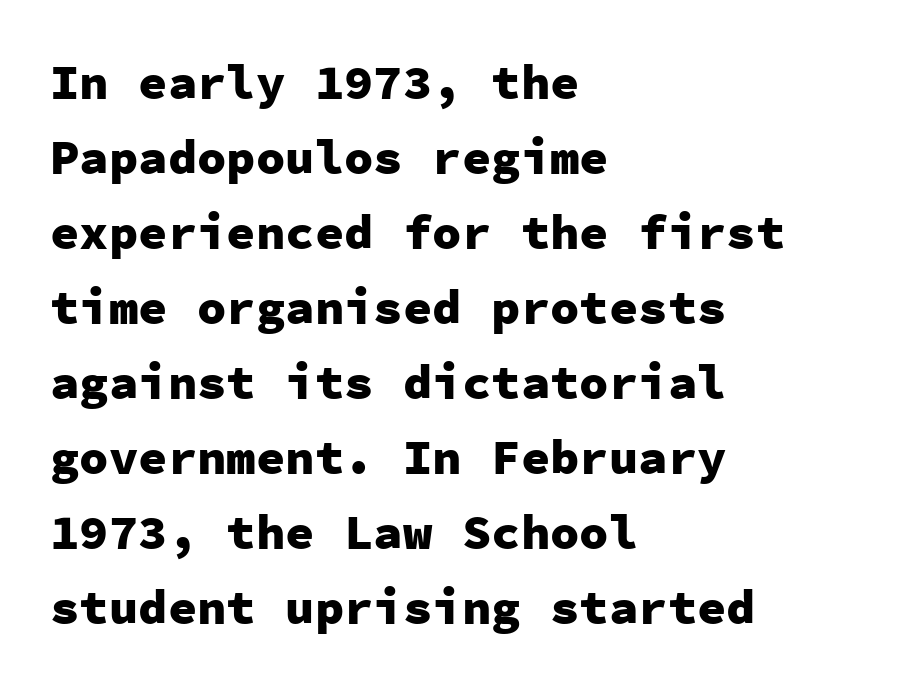
{"serif": "no", "italic": "no", "bold": "yes", "weight": "heavy", "width": "normal", "stroke_contrast": "low", "x_height": "medium", "monospaced": "yes", "underline": "no", "align": "left", "line_spacing": "normal", "line_spacing_ratio": 1.53, "letter_spacing": "normal", "letter_spacing_em": 0.0, "glyph_px": 49}
